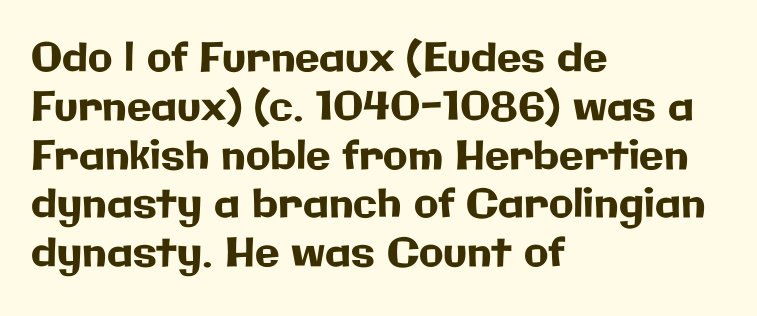
{"serif": "no", "italic": "no", "width": "normal", "stroke_contrast": "low", "x_height": "medium", "monospaced": "no", "underline": "no", "align": "left", "line_spacing_ratio": 1.22, "letter_spacing": "normal", "letter_spacing_em": 0.0, "glyph_px": 40}
